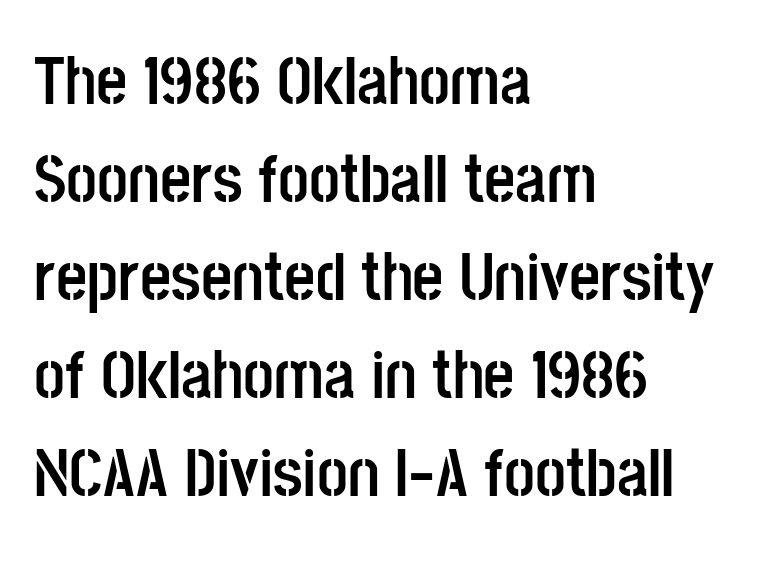
The image shows 68 px semibold, condensed sans-serif type, upright; set left-aligned, normal line spacing (1.44x), normal letter spacing, not underlined; low stroke contrast and a large x-height.
